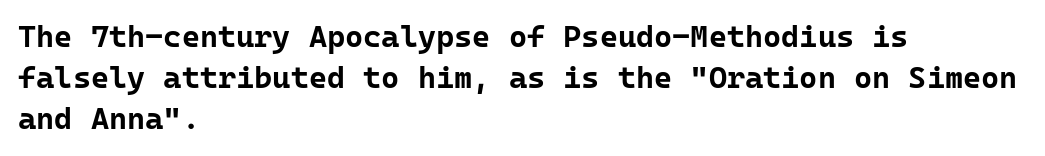
Are there feet on the stems? There aren't — it's a sans. Inter-character spacing is left at the font's built-in metrics. Line starts are locked; line ends wander. Nope, not italic — everything's standing straight. The space beneath each line is pristine and unruled.
